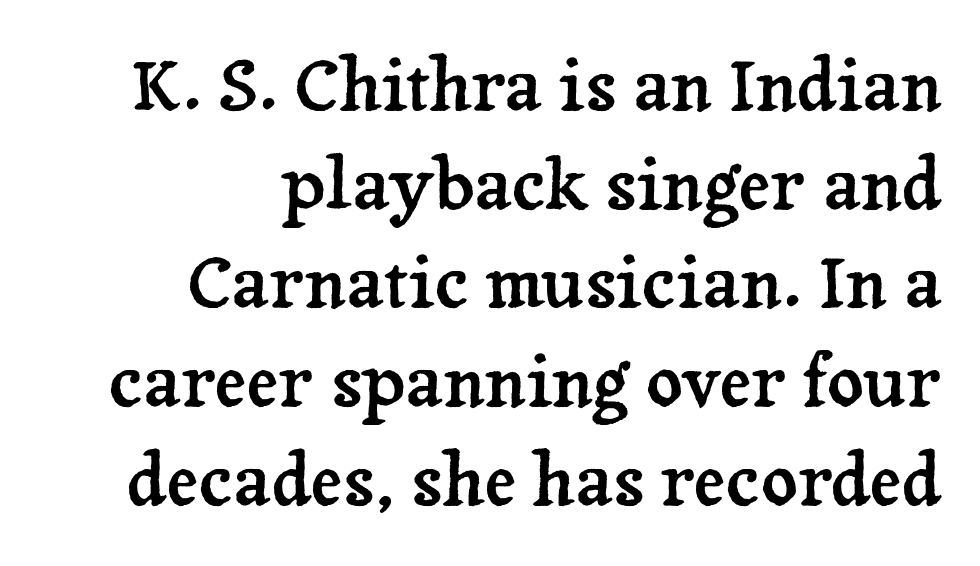
The image shows 71 px serif type, upright; set right-aligned, normal line spacing (1.39x), normal letter spacing, not underlined; low stroke contrast and a medium x-height.
